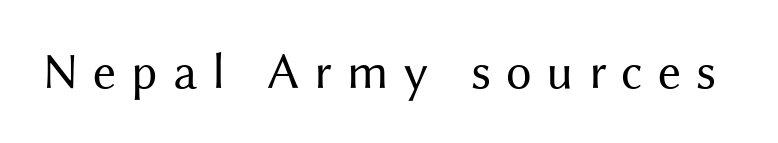
The text was rendered using a sans face with plain stroke endings. Here the designer chose a conventional face with non-uniform glyph widths. The letterforms sit at book weight or below. Students, note that the glyphs here are deliberately spaced far apart. No word sits above an underline. The type sits square on the baseline with zero lean.
